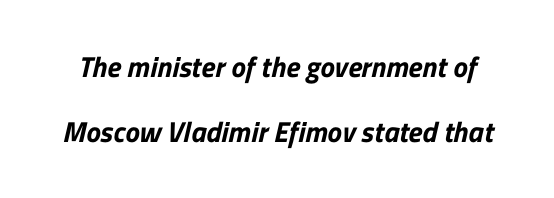
The image shows 29 px sans-serif type; set loose line spacing (2.23x), normal letter spacing, not underlined; low stroke contrast and a medium x-height.
